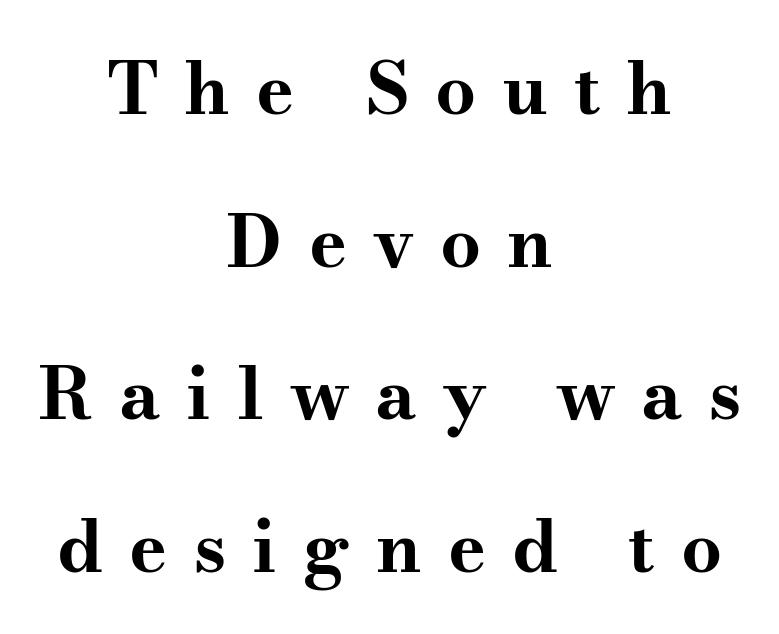
{"serif": "yes", "italic": "no", "bold": "yes", "weight": "bold", "width": "wide", "stroke_contrast": "medium", "x_height": "small", "monospaced": "no", "underline": "no", "align": "center", "line_spacing": "loose", "line_spacing_ratio": 2.12, "letter_spacing": "wide", "letter_spacing_em": 0.36, "glyph_px": 72}
